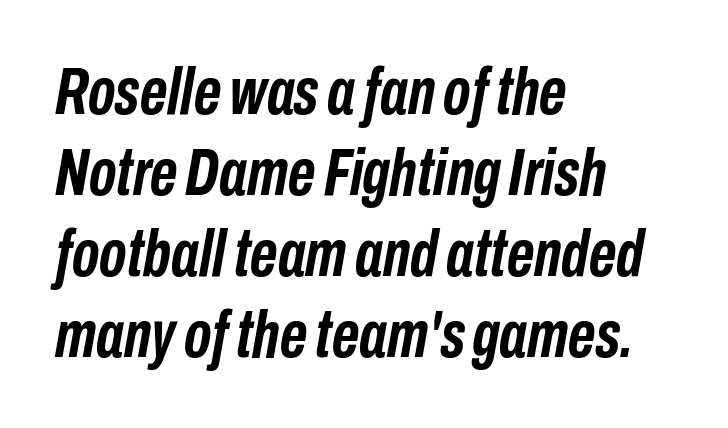
Q: Is the text bold? A: Yes.
Q: Is the text italic (slanted)? A: Yes, it leans right by about 10 degrees.
Q: Is the text underlined? A: No.
Q: How is the paragraph aligned? A: Left-aligned.
Q: Is the spacing between letters normal or unusually wide? A: Normal.
Q: Width (condensed, normal, or wide)? A: Condensed.
Q: Stroke contrast? A: Low.
Q: x-height? A: Medium.
Q: Monospaced? A: No.
